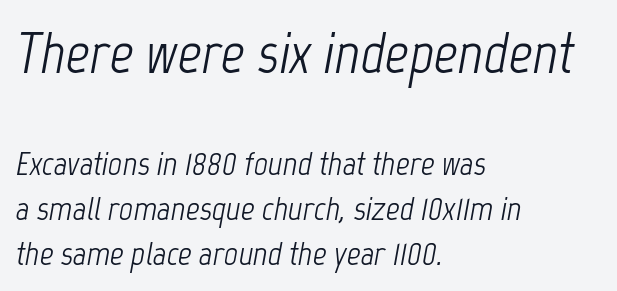
The image shows 59 px light, condensed type, italic (leaning right); set left-aligned, normal line spacing (1.33x), normal letter spacing, not underlined; the first (top) block is 1.74x larger; low stroke contrast and a medium x-height.
